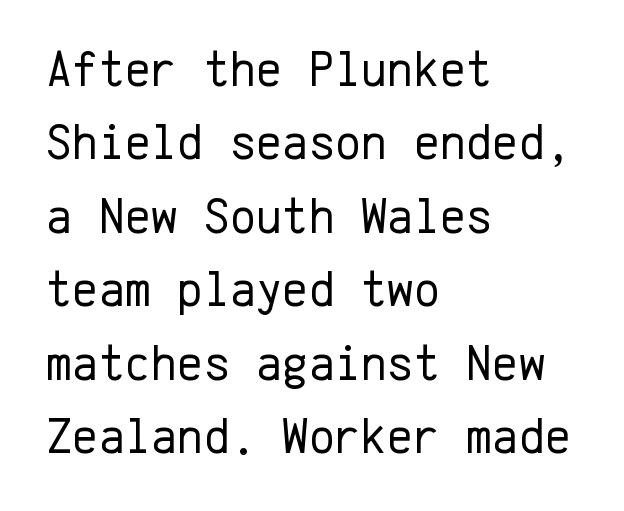
The lines are quadded left. Students, observe: this is what conventionally led text looks like. The glyphs in this specimen are sans serif. Anything drawn beneath the words? Only blank space. The typeface has the unassuming heft of standard copy or less.
